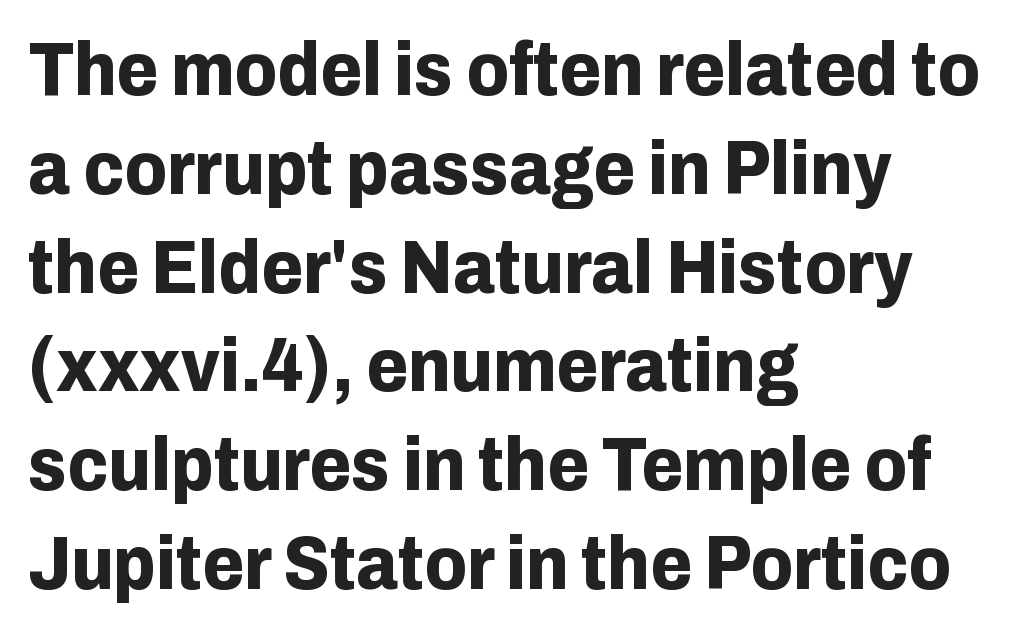
{"serif": "no", "italic": "no", "bold": "yes", "weight": "bold", "width": "normal", "stroke_contrast": "low", "x_height": "medium", "monospaced": "no", "underline": "no", "align": "left", "line_spacing": "normal", "line_spacing_ratio": 1.3, "letter_spacing": "normal", "letter_spacing_em": 0.0, "glyph_px": 76}
